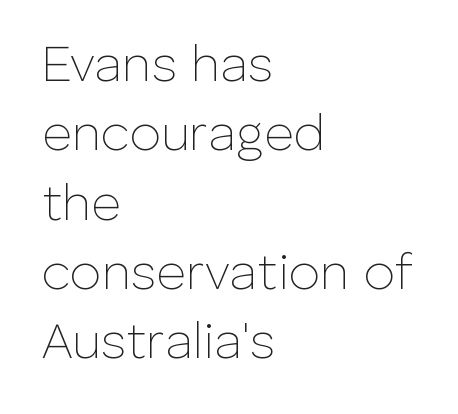
Q: Is the text bold? A: No.
Q: Is the text italic (slanted)? A: No, it is upright.
Q: Is the typeface a serif or a sans-serif typeface? A: Sans-serif.
Q: Is the text underlined? A: No.
Q: How is the paragraph aligned? A: Left-aligned.
Q: Is the spacing between letters normal or unusually wide? A: Normal.
Q: Is the spacing between lines tight, normal or loose? A: Normal.
Q: Width (condensed, normal, or wide)? A: Normal.
Q: Stroke contrast? A: Low.
Q: x-height? A: Medium.
Q: Monospaced? A: No.
